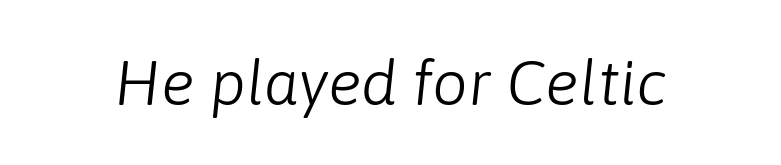
{"italic": "yes", "lean": "right", "slant_degrees": 6, "bold": "no", "weight": "light", "width": "normal", "stroke_contrast": "low", "x_height": "medium", "monospaced": "no", "underline": "no", "letter_spacing": "normal", "letter_spacing_em": 0.0, "glyph_px": 63}
